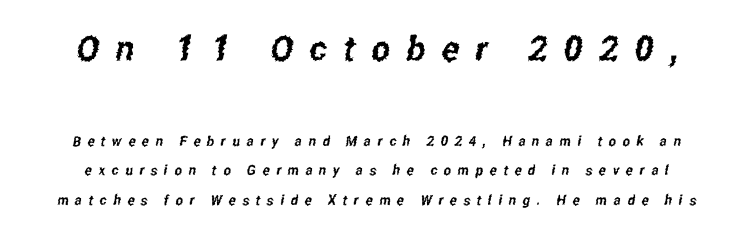
The image shows 35 px condensed sans-serif type; set loose line spacing (2.09x), unusually wide letter spacing (+0.47 em), not underlined; the first (top) block is 2.5x larger; low stroke contrast and a medium x-height.
